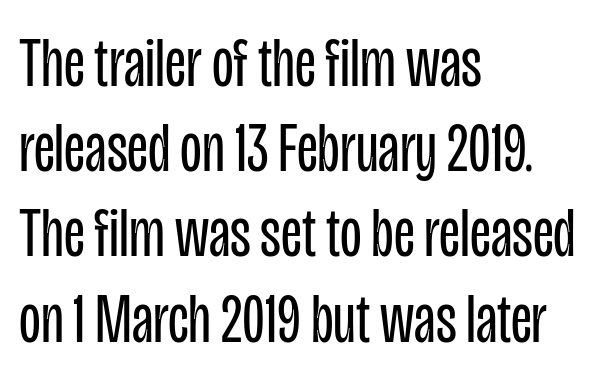
{"serif": "no", "italic": "no", "bold": "no", "weight": "regular", "width": "condensed", "stroke_contrast": "low", "x_height": "large", "monospaced": "no", "underline": "no", "align": "left", "line_spacing_ratio": 1.2, "letter_spacing": "normal", "letter_spacing_em": 0.0, "glyph_px": 71}
